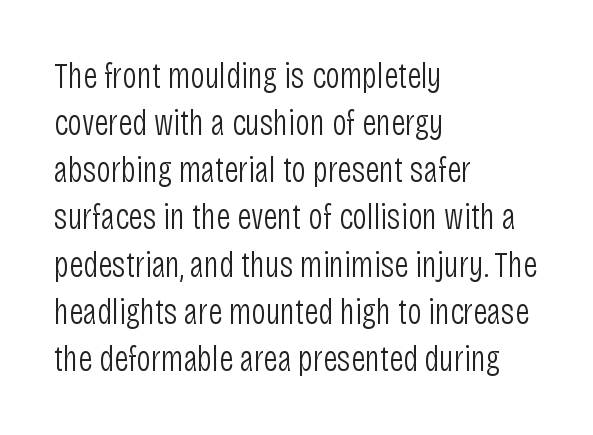
Q: Is the text bold? A: No.
Q: Is the text italic (slanted)? A: No, it is upright.
Q: Is the typeface a serif or a sans-serif typeface? A: Sans-serif.
Q: Is the text underlined? A: No.
Q: How is the paragraph aligned? A: Left-aligned.
Q: Is the spacing between letters normal or unusually wide? A: Normal.
Q: Is the spacing between lines tight, normal or loose? A: Normal.
Q: Width (condensed, normal, or wide)? A: Condensed.
Q: Stroke contrast? A: Low.
Q: x-height? A: Large.
Q: Monospaced? A: No.
